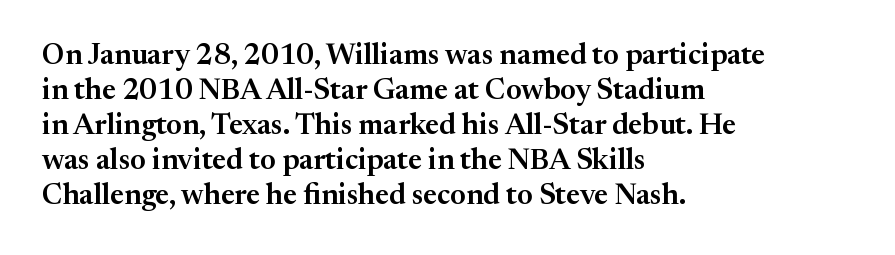
Q: Is the text italic (slanted)? A: No, it is upright.
Q: Is the typeface a serif or a sans-serif typeface? A: Serif.
Q: Is the text underlined? A: No.
Q: How is the paragraph aligned? A: Left-aligned.
Q: Is the spacing between letters normal or unusually wide? A: Normal.
Q: Width (condensed, normal, or wide)? A: Normal.
Q: Stroke contrast? A: Medium.
Q: x-height? A: Medium.
Q: Monospaced? A: No.
